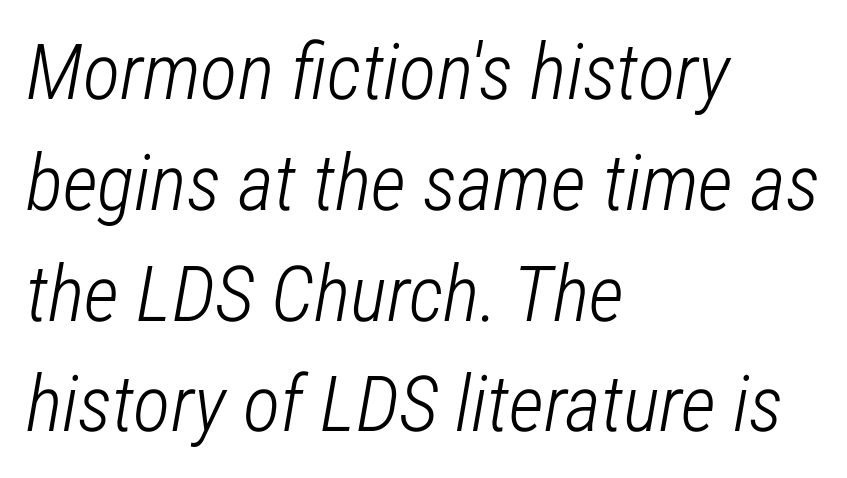
{"italic": "yes", "lean": "right", "slant_degrees": 12, "bold": "no", "weight": "light", "width": "condensed", "stroke_contrast": "low", "x_height": "medium", "monospaced": "no", "underline": "no", "align": "left", "line_spacing": "normal", "line_spacing_ratio": 1.42, "letter_spacing": "normal", "letter_spacing_em": 0.0, "glyph_px": 78}
